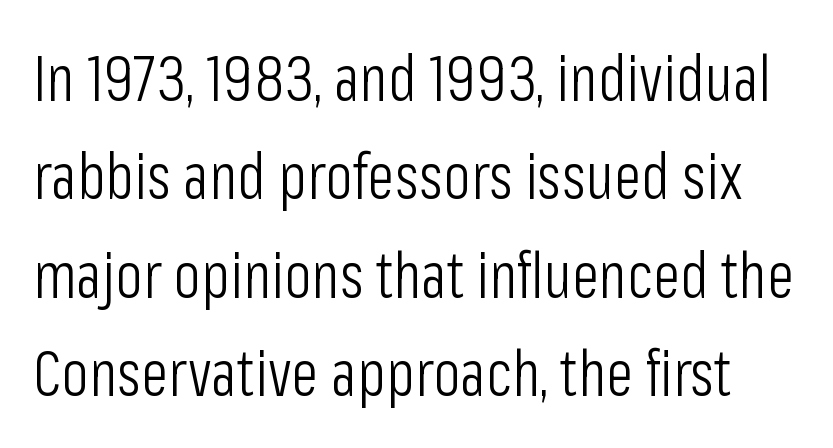
Q: Is the text bold? A: No.
Q: Is the text italic (slanted)? A: No, it is upright.
Q: Is the typeface a serif or a sans-serif typeface? A: Sans-serif.
Q: Is the text underlined? A: No.
Q: Is the spacing between letters normal or unusually wide? A: Normal.
Q: Is the spacing between lines tight, normal or loose? A: Normal.
Q: Width (condensed, normal, or wide)? A: Condensed.
Q: Stroke contrast? A: Low.
Q: x-height? A: Medium.
Q: Monospaced? A: No.
